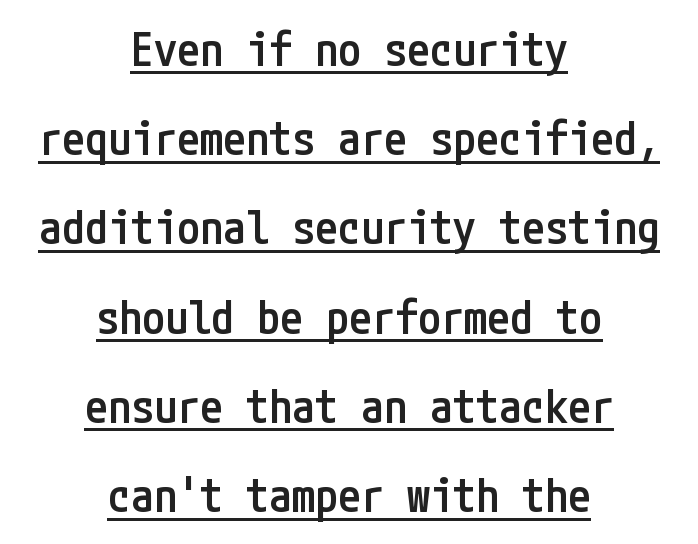
{"serif": "no", "italic": "no", "bold": "semi", "weight": "semibold", "width": "condensed", "stroke_contrast": "low", "x_height": "medium", "underline": "yes", "align": "center", "line_spacing": "loose", "line_spacing_ratio": 1.94, "letter_spacing": "normal", "letter_spacing_em": 0.0, "glyph_px": 46}
